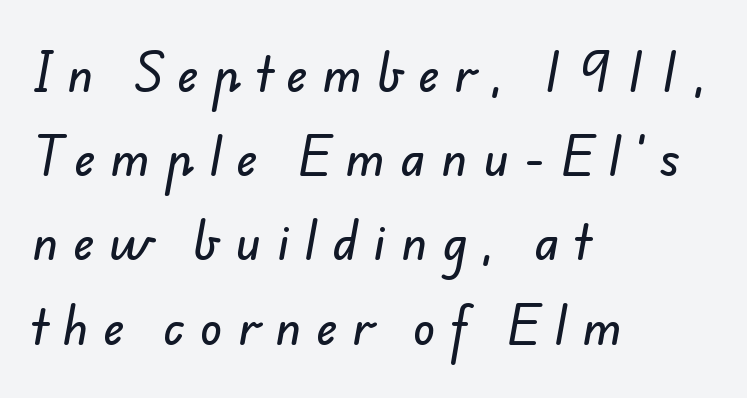
{"serif": "no", "width": "normal", "stroke_contrast": "low", "x_height": "small", "monospaced": "no", "underline": "no", "align": "left", "line_spacing_ratio": 1.83, "letter_spacing": "wide", "letter_spacing_em": 0.34, "glyph_px": 46}
